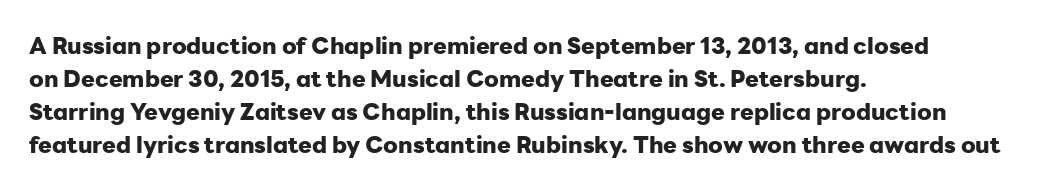
Q: Is the text bold? A: Yes.
Q: Is the text italic (slanted)? A: No, it is upright.
Q: Is the text underlined? A: No.
Q: How is the paragraph aligned? A: Left-aligned.
Q: Is the spacing between letters normal or unusually wide? A: Normal.
Q: Is the spacing between lines tight, normal or loose? A: Normal.
